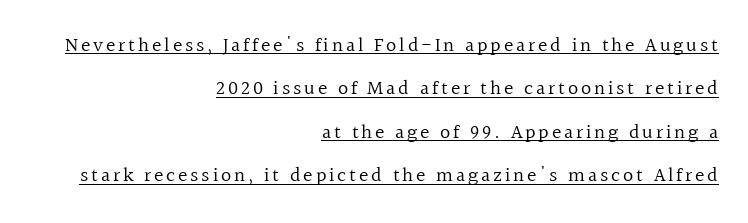
Q: Is the text bold? A: No.
Q: Is the text italic (slanted)? A: No, it is upright.
Q: Is the text underlined? A: Yes.
Q: How is the paragraph aligned? A: Right-aligned.
Q: Is the spacing between lines tight, normal or loose? A: Loose.
